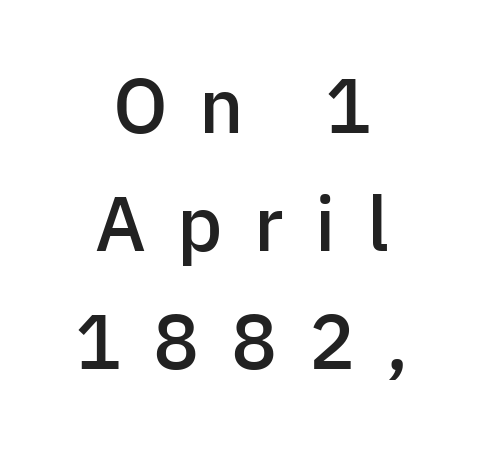
Students, this is semibold: more ink than regular, less than bold. The compositor balanced each line on the midline. This sample uses expanded letter spacing, leaving extra air between glyphs. One glance says typical: line gaps are just what's usual.
